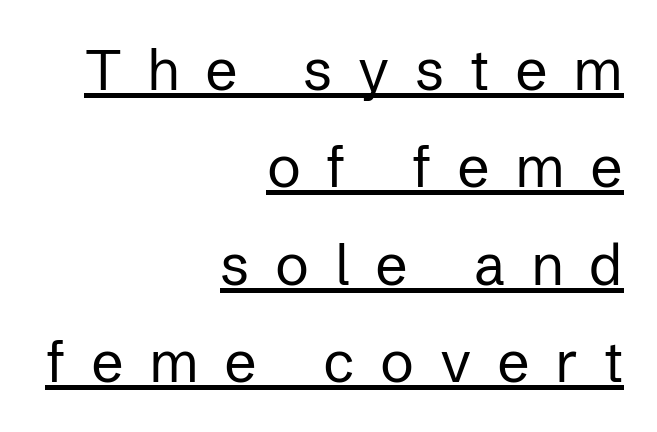
{"serif": "no", "italic": "no", "bold": "no", "weight": "regular", "width": "normal", "stroke_contrast": "low", "x_height": "medium", "monospaced": "no", "underline": "yes", "align": "right", "line_spacing_ratio": 1.71, "letter_spacing": "wide", "letter_spacing_em": 0.45, "glyph_px": 57}
